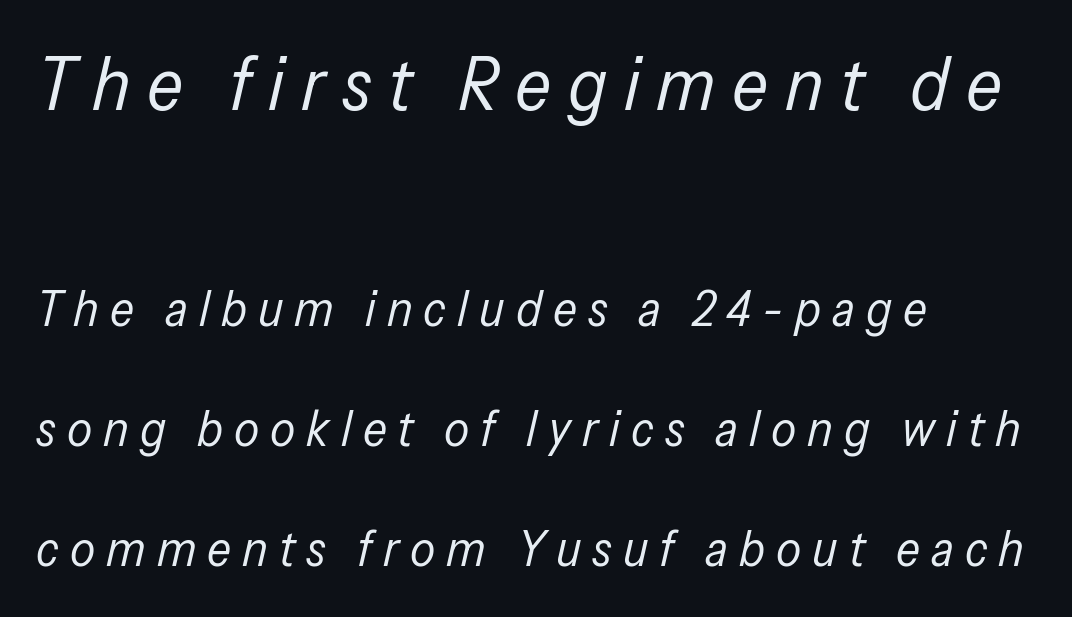
These lines stand farther apart than default settings would place them. In this sample the first text group is rendered at the bigger scale. Each row of text sits above clean, open space. The lettering tilts uniformly, giving the passage an italic look. Does the copy run flush right? No — it runs flush left. Display-style spreading of the glyphs; the letterfit is very open.
